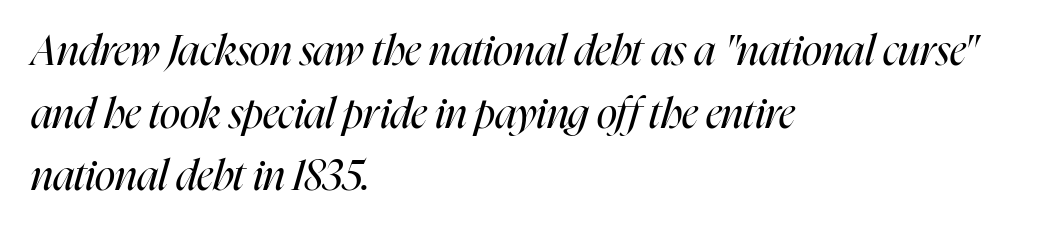
The image shows 42 px regular-weight, condensed type, italic (leaning right); set left-aligned, normal line spacing (1.49x), normal letter spacing, not underlined; high stroke contrast and a medium x-height.
